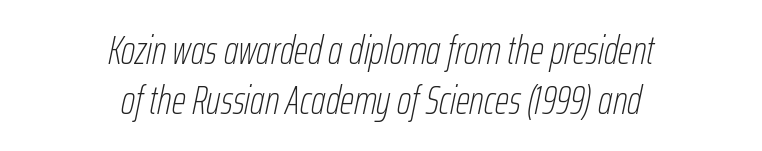
{"italic": "yes", "lean": "right", "slant_degrees": 12, "bold": "no", "weight": "thin", "width": "condensed", "stroke_contrast": "low", "x_height": "medium", "monospaced": "no", "underline": "no", "align": "center", "line_spacing": "normal", "line_spacing_ratio": 1.26, "letter_spacing": "normal", "letter_spacing_em": 0.0, "glyph_px": 40}
